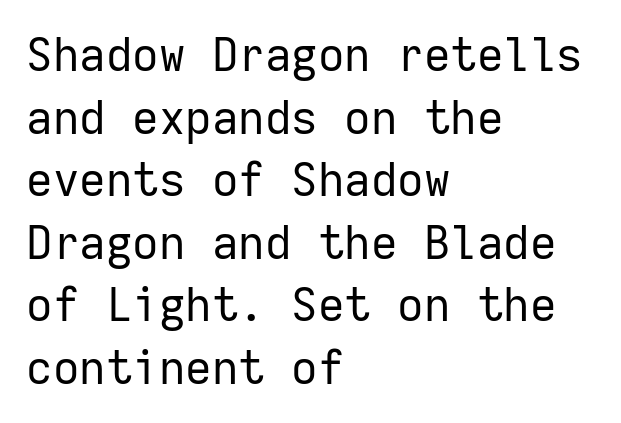
The glyphs in this specimen are sans serif. Layout note: lines flush left. Notice how descenders clear the ascenders below comfortably — that's standard leading. No letter is thick-stroked: the sample isn't bold. Posture: vertical.
